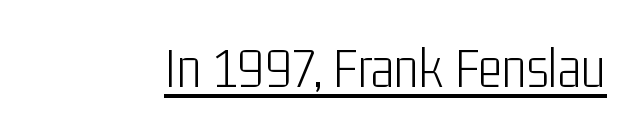
The image shows 58 px light, condensed sans-serif type, upright; set normal letter spacing, underlined; low stroke contrast and a medium x-height.
